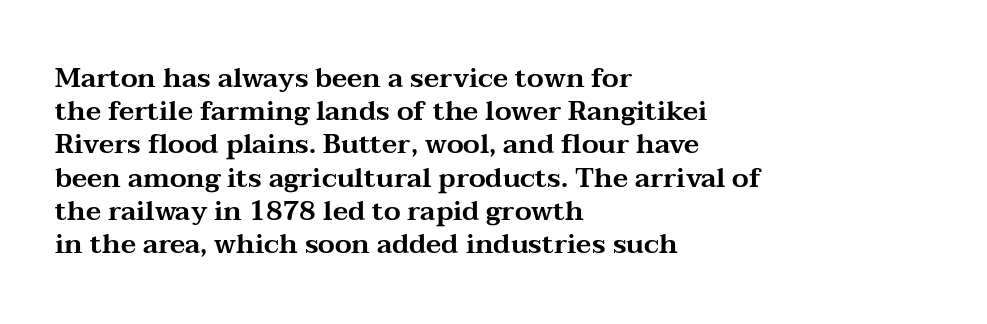
Q: Is the text italic (slanted)? A: No, it is upright.
Q: Is the text underlined? A: No.
Q: How is the paragraph aligned? A: Left-aligned.
Q: Is the spacing between letters normal or unusually wide? A: Normal.
